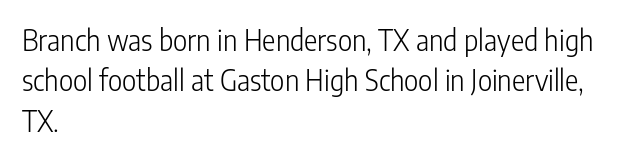
Ascenders rise straight up at ninety degrees. Horizontally, the lines are justified to the leading edge only. The passage shown is typed in a proportional face where columns would drift. Rows of type keep a routine distance in the vertical direction.
